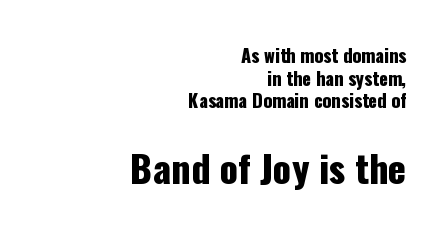
Is the letter spacing exaggerated? No — it looks like the ordinary default. A roman cut, with each character standing at attention. Do the characters align in a grid? No, the font is proportional. Compared with a flush-left layout, this one pins lines to the opposite, right side.
